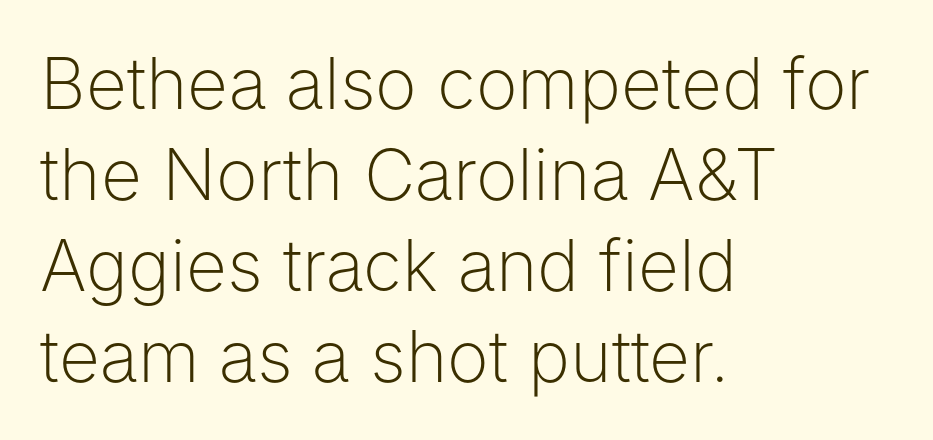
The passage shown is typed in a proportional face where columns would drift. The gaps between neighbouring characters are ordinary and unremarkable. Stroke mass is kept to a normal reading level or below. In terms of posture, this sample is upright.
